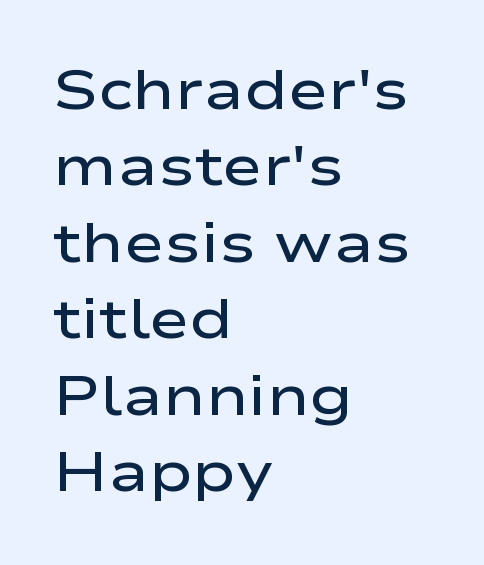
Does the leading feel generous? No, just average. The face used here is a sans, in the tradition of grotesques and geometrics. Glance below the letters and you will spot only blank space. The face used here is proportionally spaced, like ordinary book or web type.
